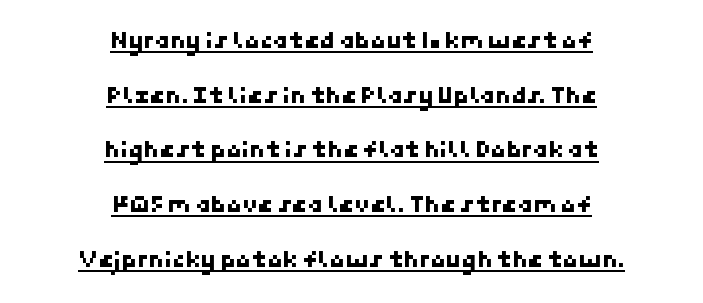
Q: Is the text underlined? A: Yes.
Q: How is the paragraph aligned? A: Centered.
Q: Is the spacing between letters normal or unusually wide? A: Normal.
Q: Is the spacing between lines tight, normal or loose? A: Loose.
